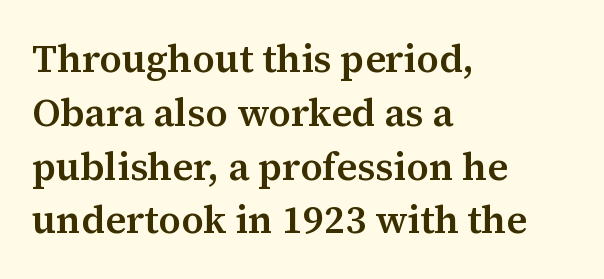
Q: Is the text bold? A: Semi-bold.
Q: Is the text italic (slanted)? A: No, it is upright.
Q: Is the typeface a serif or a sans-serif typeface? A: Serif.
Q: Is the text underlined? A: No.
Q: How is the paragraph aligned? A: Left-aligned.
Q: Is the spacing between letters normal or unusually wide? A: Normal.
Q: Is the spacing between lines tight, normal or loose? A: Normal.
Q: Width (condensed, normal, or wide)? A: Normal.
Q: Stroke contrast? A: Medium.
Q: x-height? A: Medium.
Q: Monospaced? A: No.
